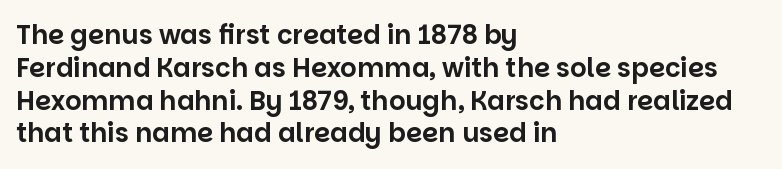
The image shows 26 px text type, upright; set left-aligned, normal line spacing (1.26x), normal letter spacing, not underlined.
